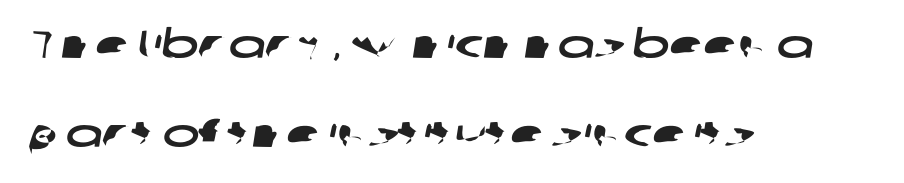
{"serif": "no", "width": "wide", "stroke_contrast": "low", "x_height": "medium", "monospaced": "no", "underline": "no", "align": "left", "line_spacing": "loose", "line_spacing_ratio": 2.27, "letter_spacing": "normal", "letter_spacing_em": 0.0, "glyph_px": 39}
